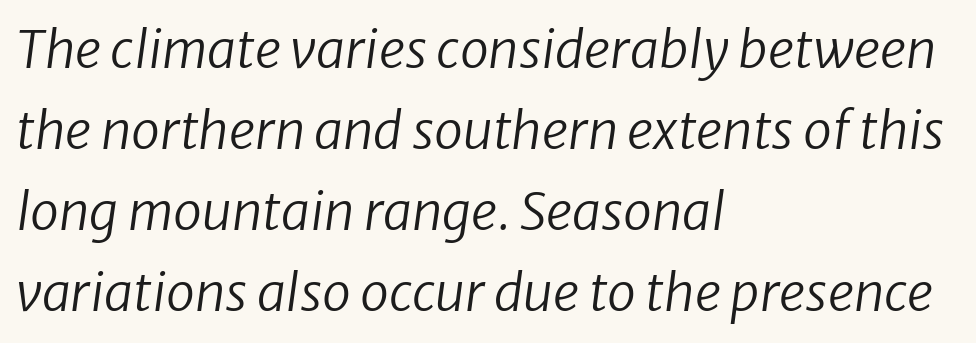
The image shows 52 px regular-weight type, italic (leaning right); set left-aligned, normal line spacing (1.56x), normal letter spacing, not underlined; low stroke contrast and a medium x-height.
